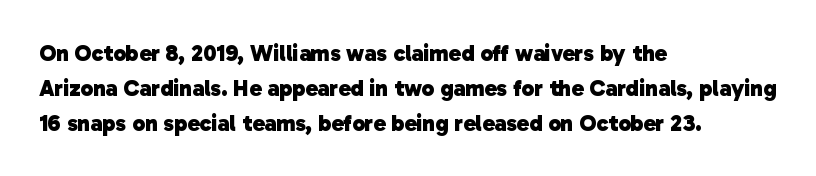
The image shows 23 px bold type; set left-aligned, normal line spacing (1.52x), normal letter spacing, not underlined.
